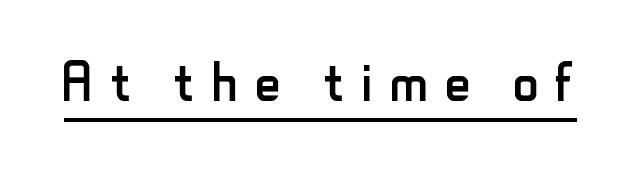
The image shows 71 px regular-weight, condensed sans-serif type, upright; set unusually wide letter spacing (+0.25 em), underlined; low stroke contrast and a small x-height.
